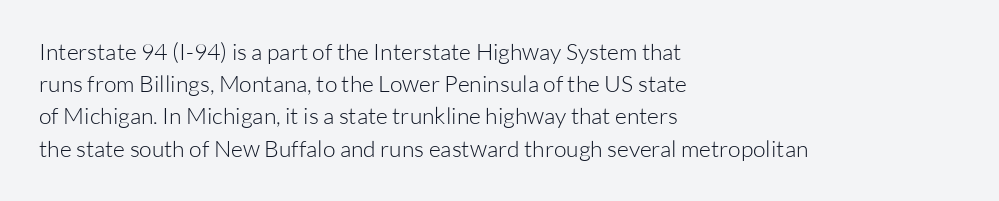
{"italic": "no", "bold": "no", "underline": "no", "align": "left", "line_spacing": "normal", "line_spacing_ratio": 1.4, "letter_spacing": "normal", "letter_spacing_em": 0.0, "glyph_px": 23}
